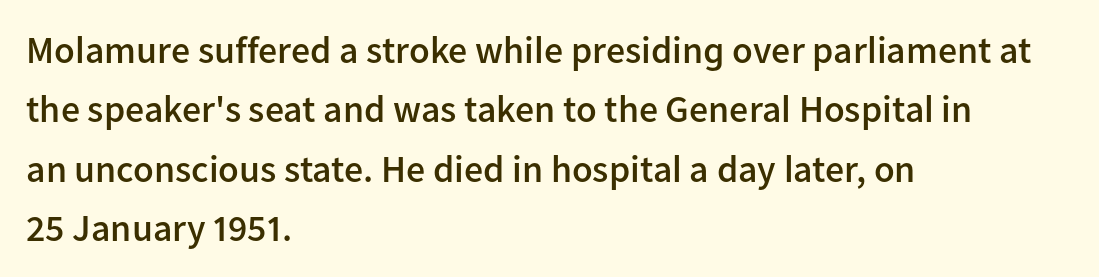
Q: Is the text bold? A: Semi-bold.
Q: Is the text italic (slanted)? A: No, it is upright.
Q: Is the typeface a serif or a sans-serif typeface? A: Sans-serif.
Q: Is the text underlined? A: No.
Q: How is the paragraph aligned? A: Left-aligned.
Q: Is the spacing between letters normal or unusually wide? A: Normal.
Q: Is the spacing between lines tight, normal or loose? A: Normal.
Q: Width (condensed, normal, or wide)? A: Normal.
Q: Stroke contrast? A: Low.
Q: x-height? A: Medium.
Q: Monospaced? A: No.
